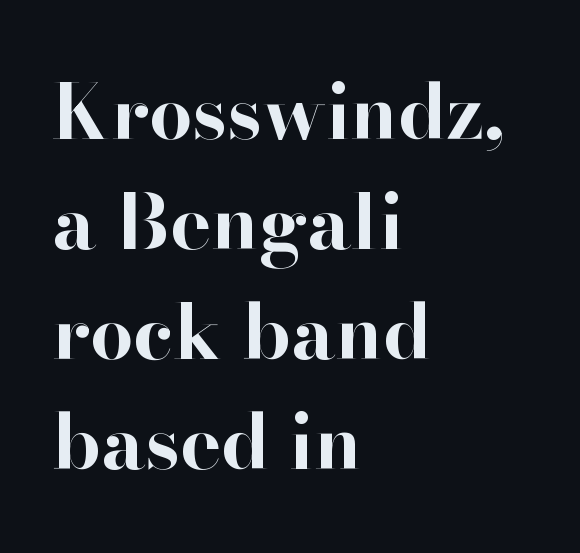
{"serif": "yes", "italic": "no", "bold": "yes", "weight": "bold", "width": "normal", "stroke_contrast": "high", "x_height": "small", "monospaced": "no", "underline": "no", "align": "left", "line_spacing": "normal", "line_spacing_ratio": 1.43, "letter_spacing": "normal", "letter_spacing_em": 0.0, "glyph_px": 77}
